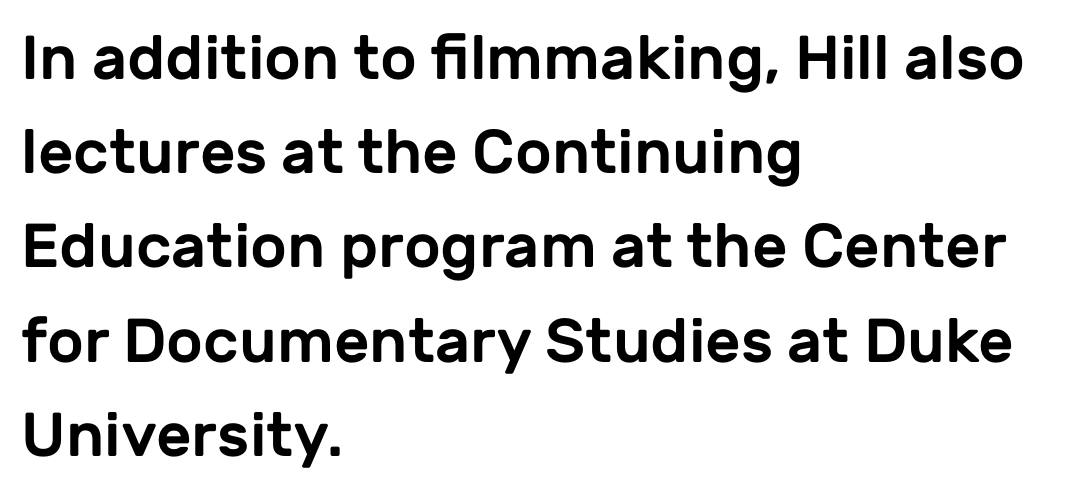
Q: Is the text italic (slanted)? A: No, it is upright.
Q: Is the typeface a serif or a sans-serif typeface? A: Sans-serif.
Q: Is the text underlined? A: No.
Q: How is the paragraph aligned? A: Left-aligned.
Q: Is the spacing between letters normal or unusually wide? A: Normal.
Q: Is the spacing between lines tight, normal or loose? A: Normal.
Q: Width (condensed, normal, or wide)? A: Normal.
Q: Stroke contrast? A: Low.
Q: x-height? A: Medium.
Q: Monospaced? A: No.
